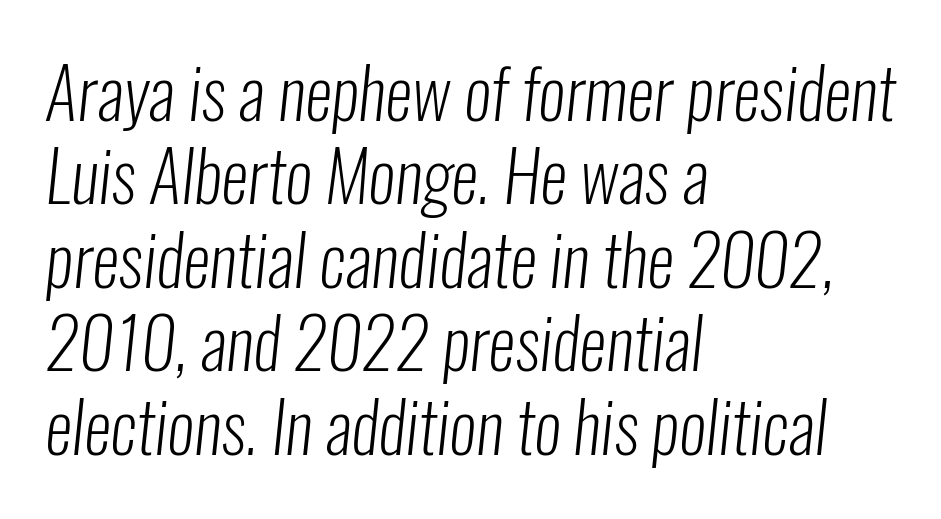
Check under the words: just untouched page. These lines are set flush left with a ragged right edge. A quiet, ordinary-to-light weight characterises the typeface. Nothing unusual about the tracking: characters are spaced as the font intends.
